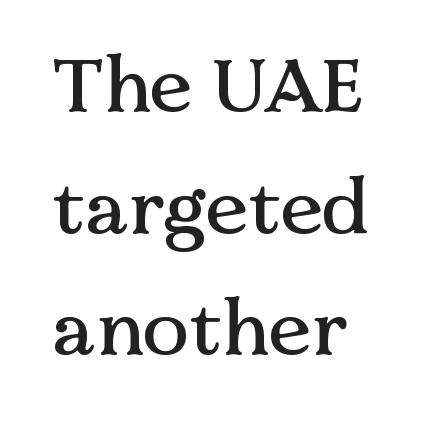
{"serif": "yes", "italic": "no", "width": "normal", "stroke_contrast": "medium", "x_height": "medium", "monospaced": "no", "underline": "no", "line_spacing": "normal", "line_spacing_ratio": 1.58, "letter_spacing": "normal", "letter_spacing_em": 0.0, "glyph_px": 77}
